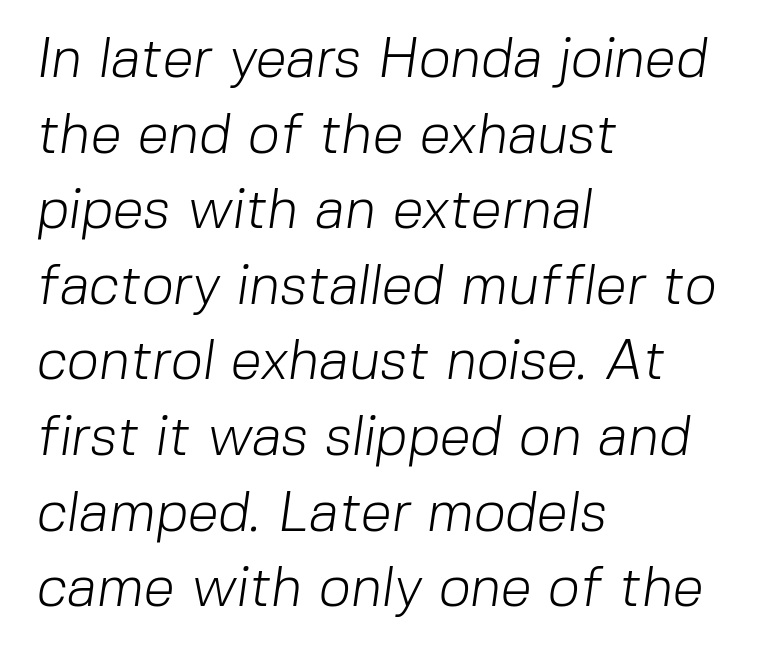
{"serif": "no", "bold": "no", "weight": "light", "width": "normal", "stroke_contrast": "low", "x_height": "medium", "monospaced": "no", "underline": "no", "align": "left", "line_spacing": "normal", "line_spacing_ratio": 1.35, "letter_spacing": "normal", "letter_spacing_em": 0.0, "glyph_px": 56}
